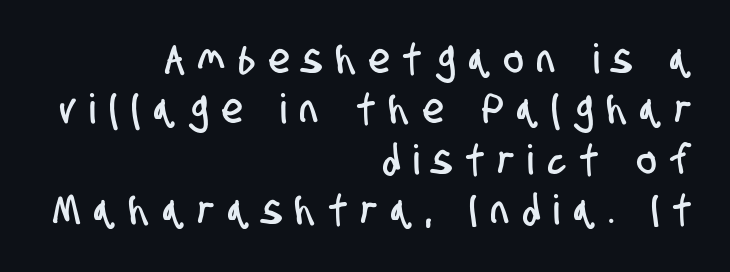
Q: Is the typeface a serif or a sans-serif typeface? A: Sans-serif.
Q: Is the text underlined? A: No.
Q: How is the paragraph aligned? A: Right-aligned.
Q: Is the spacing between letters normal or unusually wide? A: Unusually wide.
Q: Width (condensed, normal, or wide)? A: Condensed.
Q: Stroke contrast? A: Low.
Q: x-height? A: Large.
Q: Monospaced? A: No.
